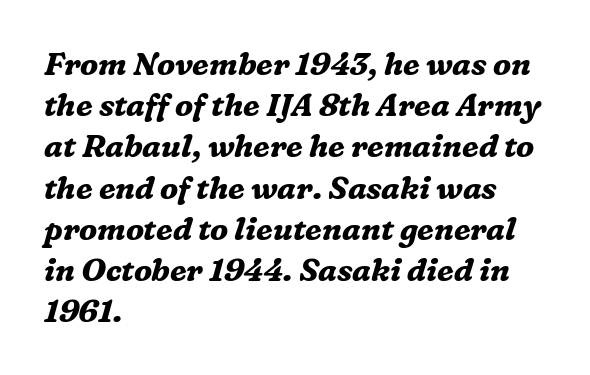
Q: Is the text bold? A: Yes.
Q: Is the text italic (slanted)? A: Yes, it leans right by about 16 degrees.
Q: Is the typeface a serif or a sans-serif typeface? A: Serif.
Q: Is the text underlined? A: No.
Q: How is the paragraph aligned? A: Left-aligned.
Q: Is the spacing between letters normal or unusually wide? A: Normal.
Q: Is the spacing between lines tight, normal or loose? A: Normal.
Q: Width (condensed, normal, or wide)? A: Normal.
Q: Stroke contrast? A: Medium.
Q: x-height? A: Medium.
Q: Monospaced? A: No.
